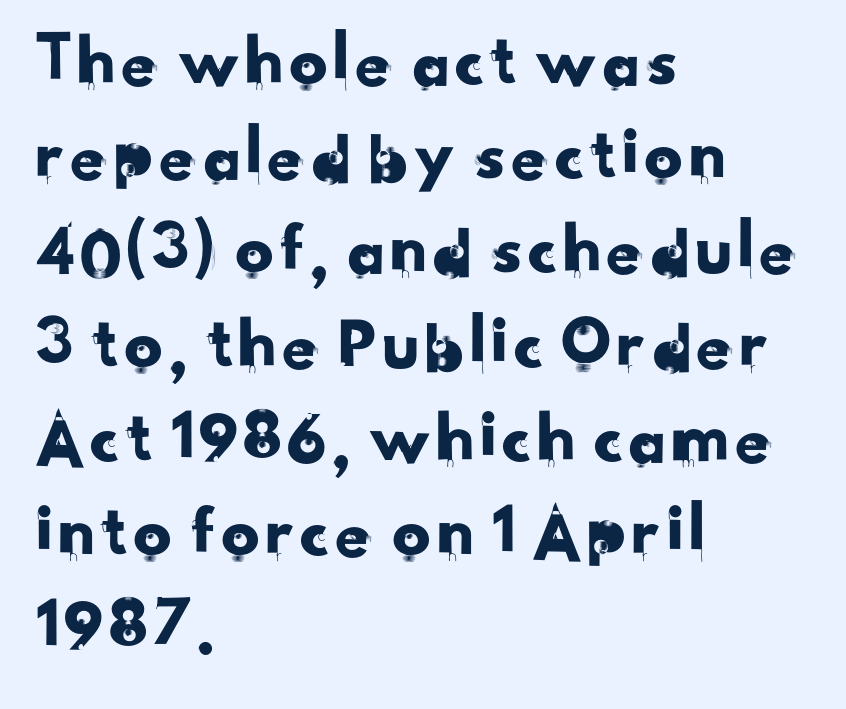
The image shows 76 px sans-serif type; set left-aligned, line spacing 1.24x, normal letter spacing, not underlined; low stroke contrast and a small x-height.
